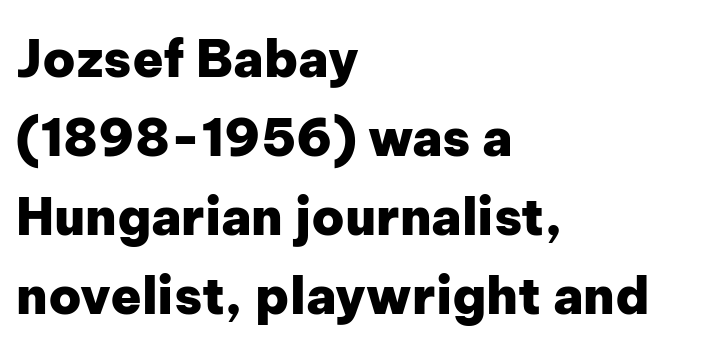
{"serif": "no", "italic": "no", "bold": "yes", "weight": "heavy", "width": "normal", "stroke_contrast": "low", "x_height": "medium", "monospaced": "no", "underline": "no", "align": "left", "line_spacing": "normal", "line_spacing_ratio": 1.55, "letter_spacing": "normal", "letter_spacing_em": 0.0, "glyph_px": 51}
